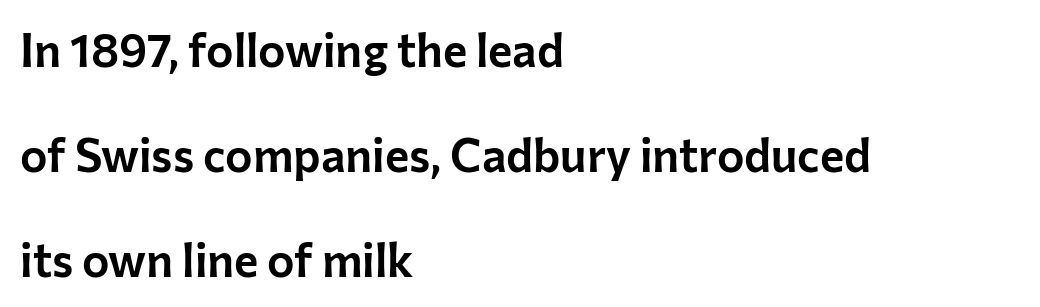
Q: Is the text italic (slanted)? A: No, it is upright.
Q: Is the typeface a serif or a sans-serif typeface? A: Sans-serif.
Q: Is the text underlined? A: No.
Q: How is the paragraph aligned? A: Left-aligned.
Q: Is the spacing between letters normal or unusually wide? A: Normal.
Q: Is the spacing between lines tight, normal or loose? A: Loose.
Q: Width (condensed, normal, or wide)? A: Normal.
Q: Stroke contrast? A: Low.
Q: x-height? A: Medium.
Q: Monospaced? A: No.
